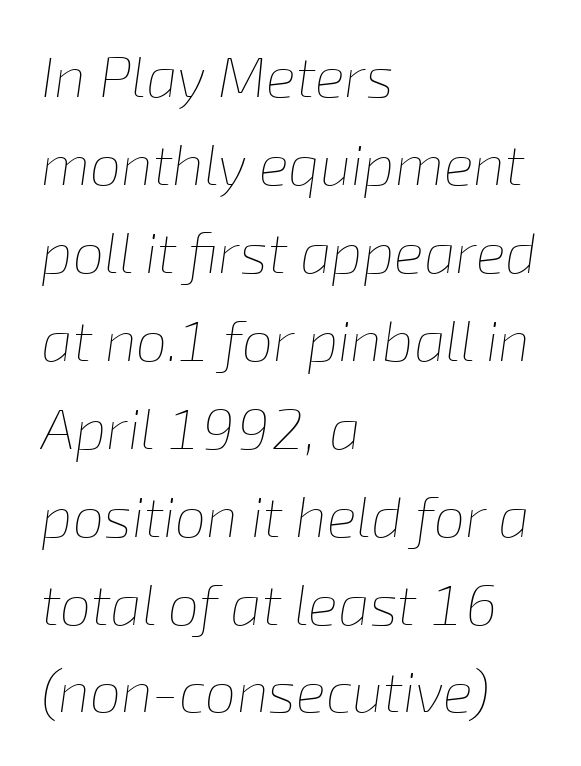
These lines stack with their left ends in a neat column. Anything drawn beneath the words? Only blank space. A typesetter would call this leading conventional body-copy spacing. Nobody touched the tracking dial on this one. Proportional: the letters do not fall into vertical columns.
